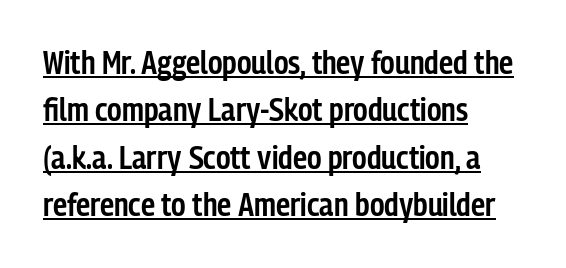
The image shows 32 px semibold, condensed sans-serif type, upright; set left-aligned, normal line spacing (1.48x), normal letter spacing, underlined; low stroke contrast and a medium x-height.
